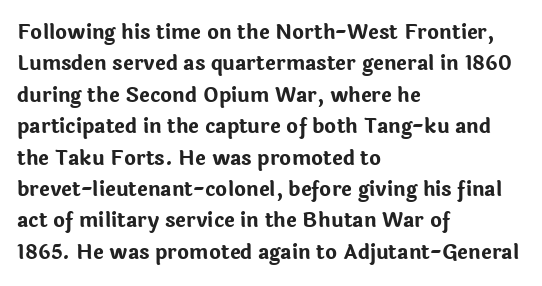
Ascenders rise straight up at ninety degrees. Just letters on the line, the space beneath them empty. Normally led — the rows are evenly, conventionally spaced. Here the glyphs are tracked normally, forming tight word shapes. The characters look thick and weighty, a clear bold.
